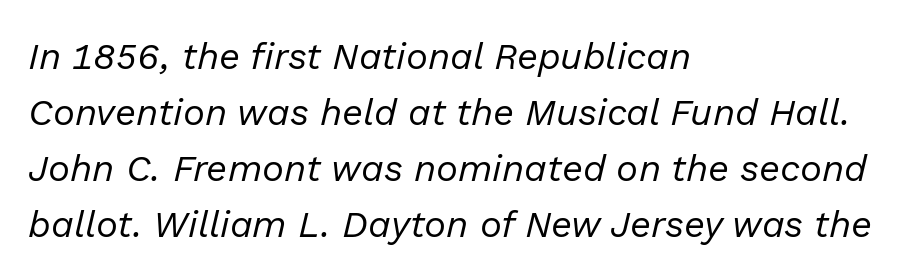
The image shows 37 px regular-weight type, italic (leaning right); set left-aligned, normal line spacing (1.51x), normal letter spacing, not underlined; low stroke contrast and a medium x-height.
